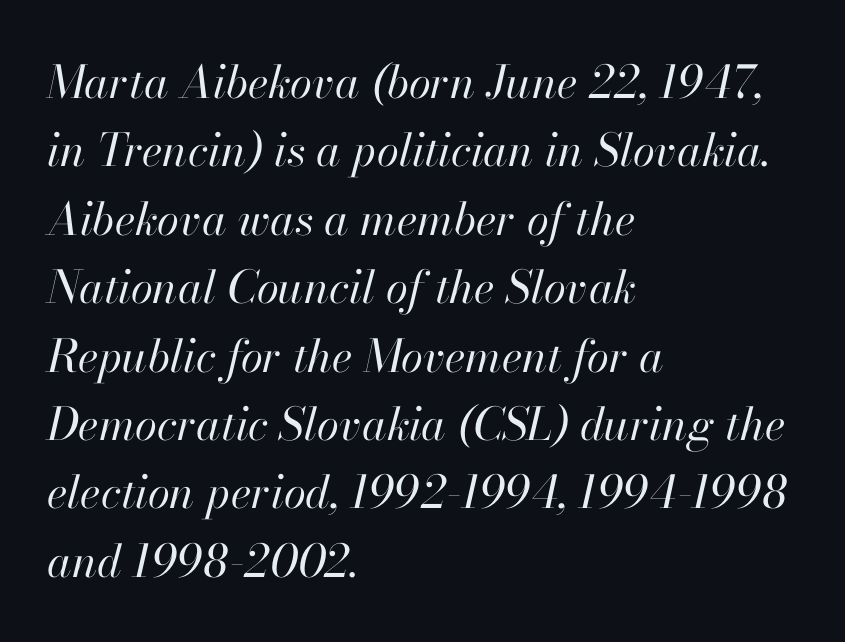
Bold? No — there's no thickening of the strokes. The face used here is proportionally spaced, like ordinary book or web type. Has an underline been added? It has not. Does the copy run flush right? No — it runs flush left. It's the slanting kind of type. Here the glyphs are tracked normally, forming tight word shapes.
